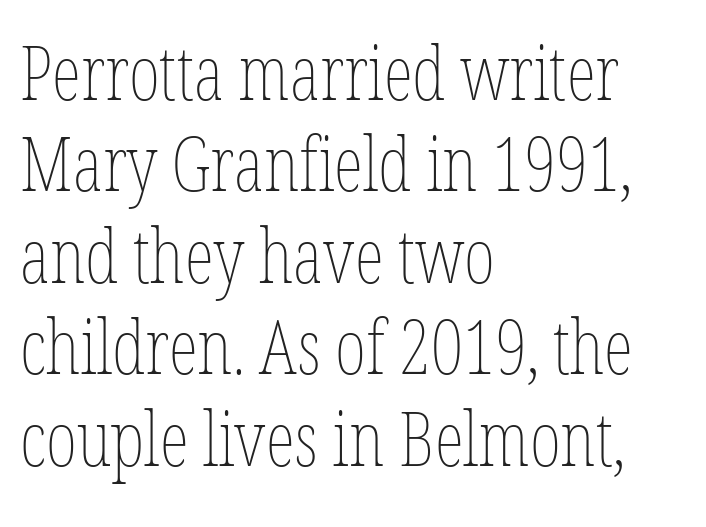
The image shows 75 px thin, condensed type, upright; set left-aligned, line spacing 1.22x, normal letter spacing, not underlined; low stroke contrast and a medium x-height.
